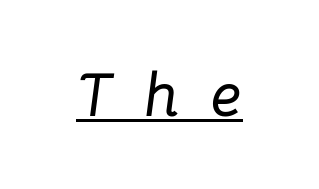
{"italic": "yes", "lean": "right", "slant_degrees": 8, "width": "normal", "stroke_contrast": "low", "x_height": "medium", "monospaced": "no", "underline": "yes", "letter_spacing": "wide", "letter_spacing_em": 0.5, "glyph_px": 62}
